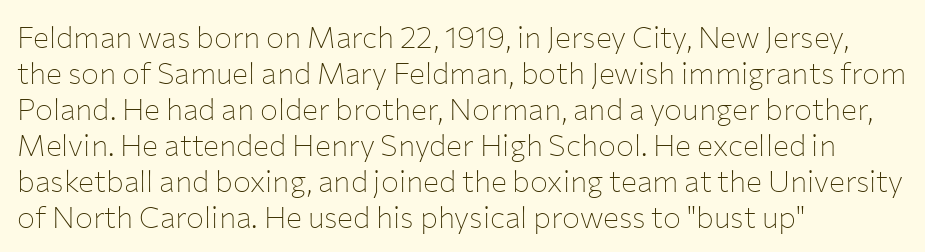
Proportional: the letters do not fall into vertical columns. Check under the words: just untouched page. The paragraph shown leans on its left margin. Characters remain perfectly vertical along every line.
